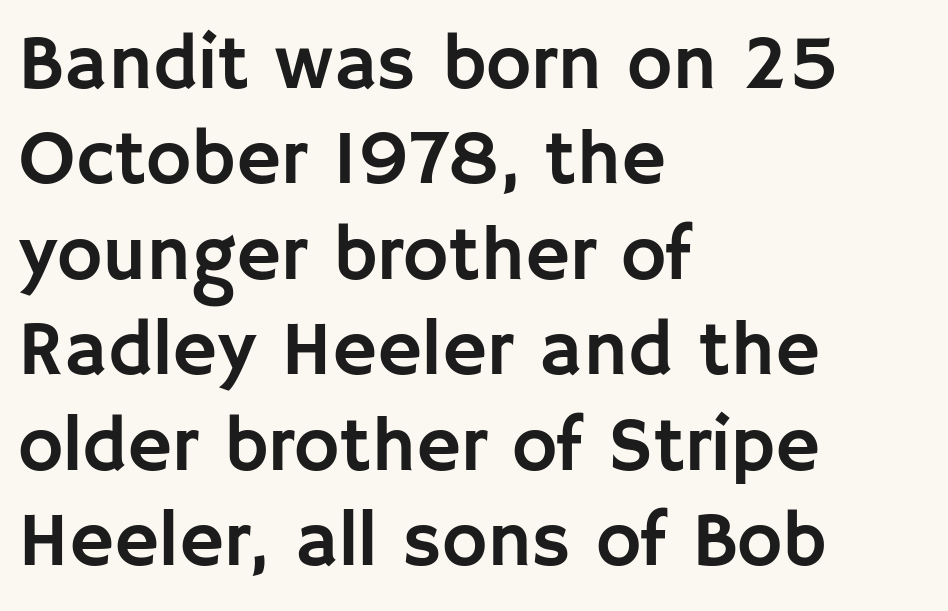
{"serif": "no", "italic": "no", "width": "normal", "stroke_contrast": "low", "x_height": "large", "monospaced": "no", "underline": "no", "align": "left", "line_spacing_ratio": 1.24, "letter_spacing": "normal", "letter_spacing_em": 0.0, "glyph_px": 77}
